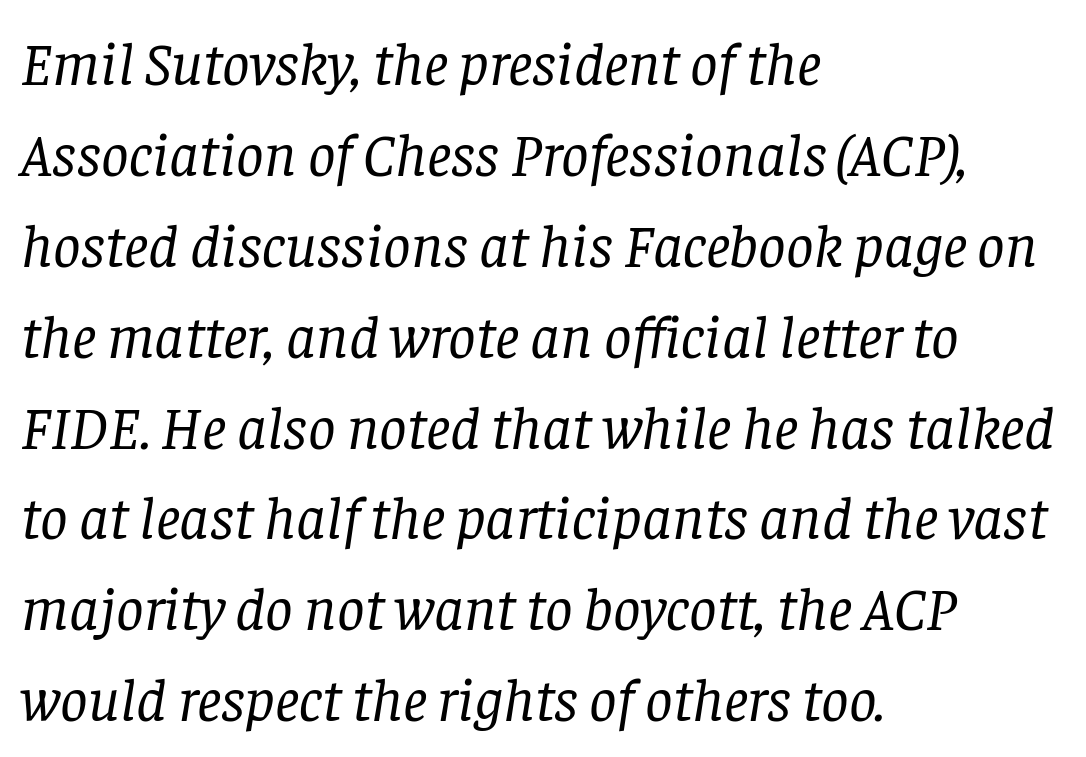
The image shows 61 px regular-weight serif type, italic (leaning right); set left-aligned, normal line spacing (1.49x), normal letter spacing, not underlined; low stroke contrast and a large x-height.
